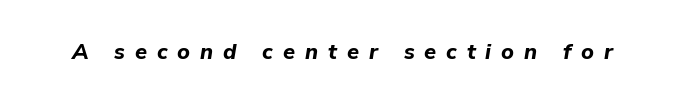
Q: Is the text bold? A: Yes.
Q: Is the text italic (slanted)? A: Yes, it leans right by about 9 degrees.
Q: Is the text underlined? A: No.
Q: Is the spacing between letters normal or unusually wide? A: Unusually wide.
